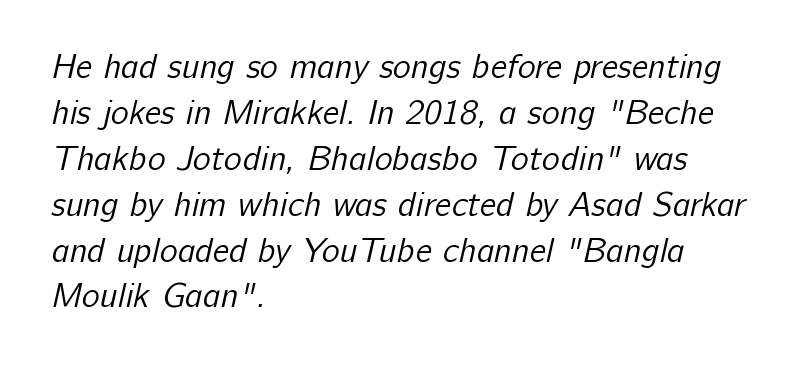
{"serif": "no", "bold": "no", "weight": "regular", "width": "normal", "stroke_contrast": "low", "x_height": "medium", "monospaced": "no", "underline": "no", "align": "left", "line_spacing": "normal", "line_spacing_ratio": 1.35, "letter_spacing": "normal", "letter_spacing_em": 0.0, "glyph_px": 34}
